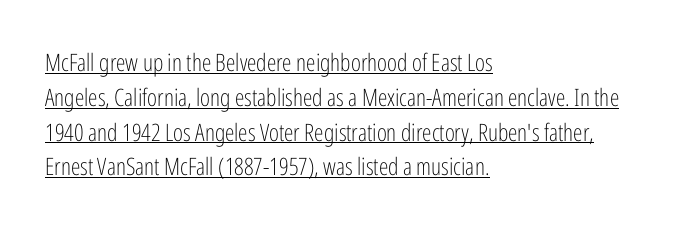
Q: Is the text bold? A: No.
Q: Is the text italic (slanted)? A: No, it is upright.
Q: Is the text underlined? A: Yes.
Q: How is the paragraph aligned? A: Left-aligned.
Q: Is the spacing between letters normal or unusually wide? A: Normal.
Q: Is the spacing between lines tight, normal or loose? A: Normal.
